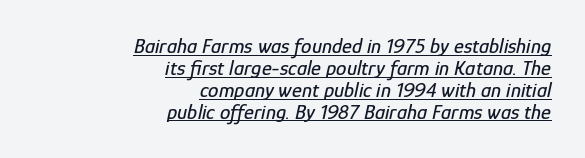
The image shows 21 px text type, italic (leaning right); set right-aligned, tight line spacing (1.04x), normal letter spacing, underlined.
